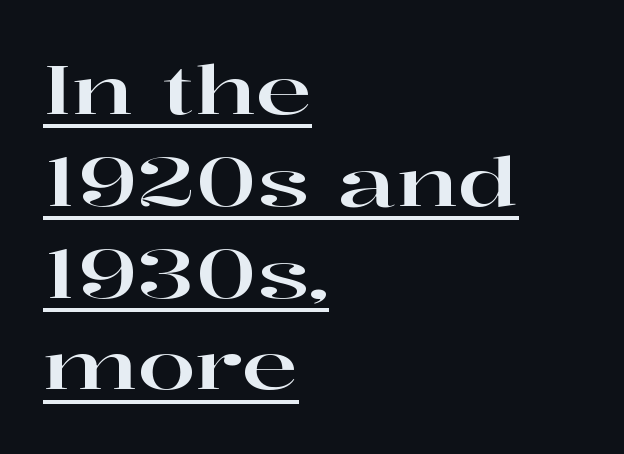
{"serif": "yes", "italic": "no", "width": "wide", "stroke_contrast": "high", "x_height": "medium", "monospaced": "no", "underline": "yes", "align": "left", "line_spacing": "normal", "line_spacing_ratio": 1.37, "letter_spacing": "normal", "letter_spacing_em": 0.0, "glyph_px": 67}
